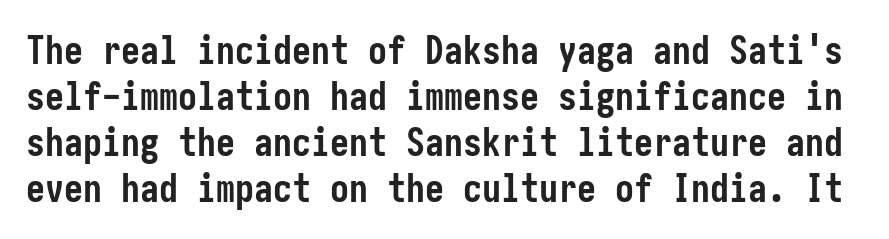
The image shows 38 px semibold, condensed sans-serif type, upright; set line spacing 1.21x, normal letter spacing, not underlined; low stroke contrast and a medium x-height.
